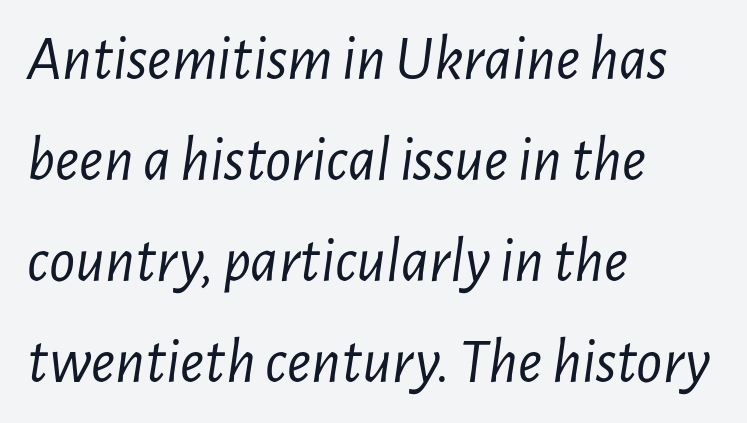
Proportional: the letters do not fall into vertical columns. These lines keep a tight, regular rhythm from letter to letter. This is oblique type, the kind used for emphasis or titles. Casual observation: everything's shoved over to the left.
